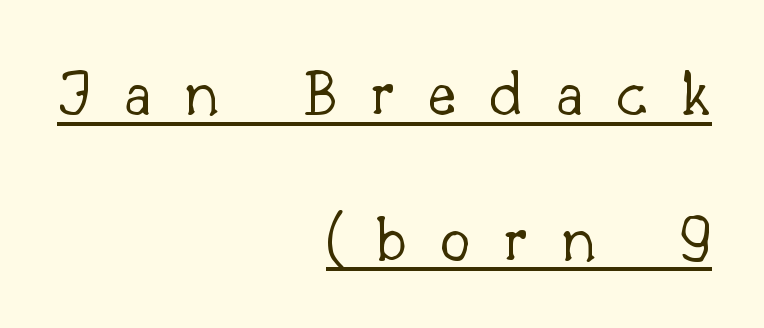
{"italic": "no", "bold": "no", "weight": "light", "width": "normal", "stroke_contrast": "low", "x_height": "small", "monospaced": "no", "underline": "yes", "align": "right", "line_spacing": "loose", "line_spacing_ratio": 2.14, "letter_spacing": "wide", "letter_spacing_em": 0.49, "glyph_px": 68}
